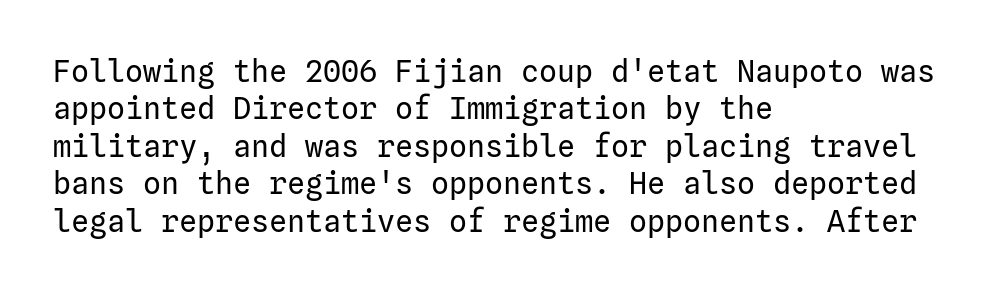
The image shows 30 px regular-weight sans-serif type, upright; set left-aligned, normal line spacing (1.25x), normal letter spacing, not underlined; low stroke contrast and a medium x-height.
